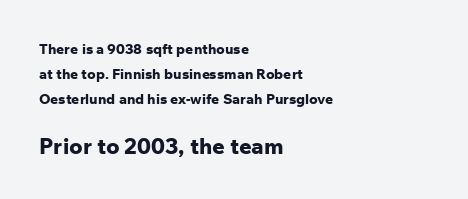
The image shows 22 px bold type, upright; set left-aligned, line spacing 1.77x, normal letter spacing, not underlined; the second (bottom) block is 1.57x larger.
